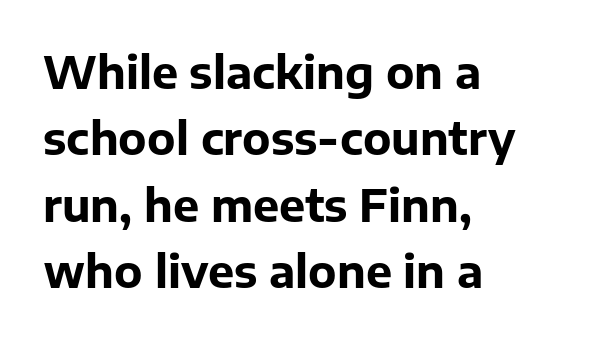
The image shows 44 px bold sans-serif type, upright; set left-aligned, normal line spacing (1.51x), normal letter spacing, not underlined; low stroke contrast and a medium x-height.
